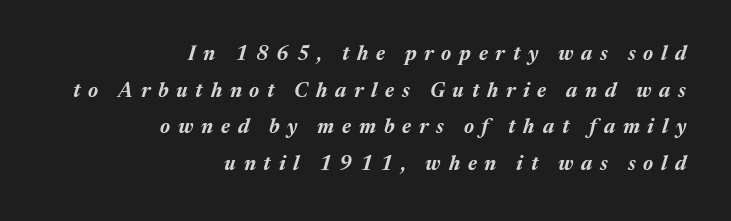
{"italic": "yes", "lean": "right", "slant_degrees": 17, "bold": "yes", "underline": "no", "align": "right", "line_spacing_ratio": 1.83, "letter_spacing": "wide", "letter_spacing_em": 0.39, "glyph_px": 20}
